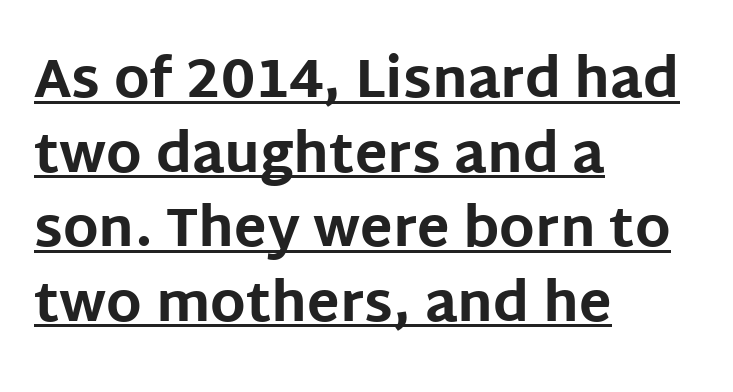
Regular leading. Its strokes are broad and dark, the hallmark of bold type. Students, observe the line beneath the letters — that is underlining. Note: no serifs on the glyphs. Is this a fixed-width face? No — the glyphs have proportional, varying widths. The letterforms sit shoulder to shoulder at normal distance.
